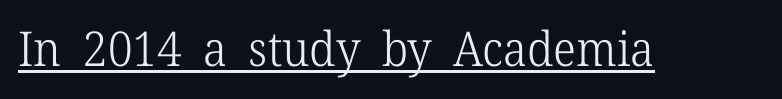
Q: Is the text bold? A: No.
Q: Is the text italic (slanted)? A: No, it is upright.
Q: Is the typeface a serif or a sans-serif typeface? A: Serif.
Q: Is the text underlined? A: Yes.
Q: Is the spacing between letters normal or unusually wide? A: Normal.
Q: Width (condensed, normal, or wide)? A: Normal.
Q: Stroke contrast? A: Low.
Q: x-height? A: Medium.
Q: Monospaced? A: No.
